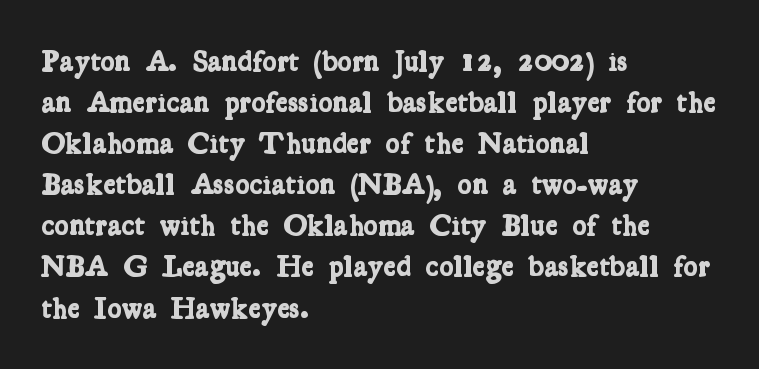
Plain, unruled lines of type. Leading: standard. The compositor pushed each line to the left boundary. What kind of face is this? One with serifs. Do the characters align in a grid? No, the font is proportional.
